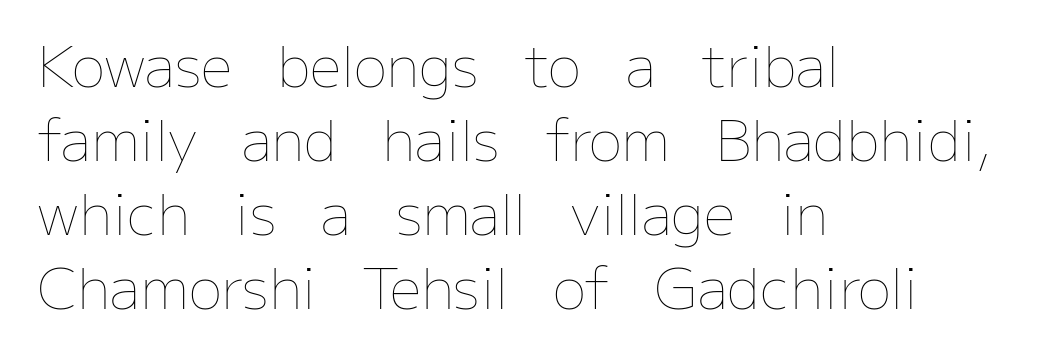
Q: Is the text bold? A: No.
Q: Is the text italic (slanted)? A: No, it is upright.
Q: Is the text underlined? A: No.
Q: How is the paragraph aligned? A: Left-aligned.
Q: Is the spacing between letters normal or unusually wide? A: Normal.
Q: Is the spacing between lines tight, normal or loose? A: Normal.
Q: Width (condensed, normal, or wide)? A: Normal.
Q: Stroke contrast? A: Low.
Q: x-height? A: Medium.
Q: Monospaced? A: No.
